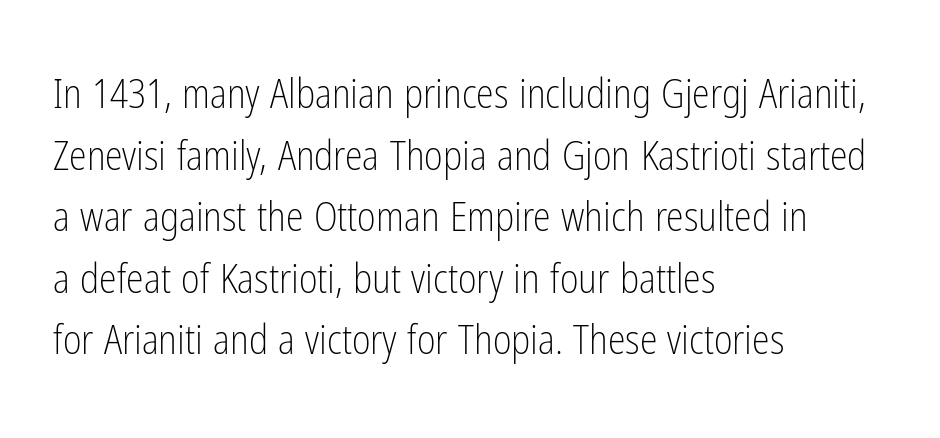
Q: Is the text bold? A: No.
Q: Is the text italic (slanted)? A: No, it is upright.
Q: Is the typeface a serif or a sans-serif typeface? A: Sans-serif.
Q: Is the text underlined? A: No.
Q: How is the paragraph aligned? A: Left-aligned.
Q: Is the spacing between letters normal or unusually wide? A: Normal.
Q: Is the spacing between lines tight, normal or loose? A: Normal.
Q: Width (condensed, normal, or wide)? A: Condensed.
Q: Stroke contrast? A: Low.
Q: x-height? A: Medium.
Q: Monospaced? A: No.
